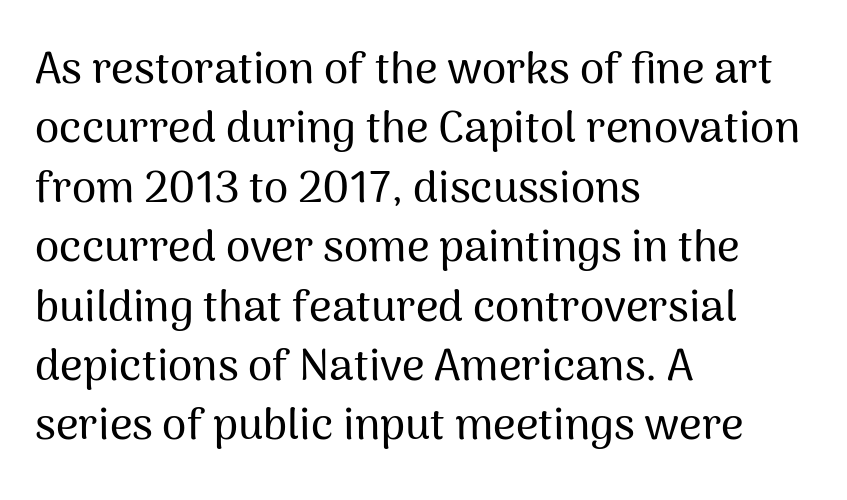
{"serif": "no", "italic": "no", "width": "normal", "stroke_contrast": "medium", "x_height": "medium", "monospaced": "no", "underline": "no", "align": "left", "line_spacing": "normal", "line_spacing_ratio": 1.35, "letter_spacing": "normal", "letter_spacing_em": 0.0, "glyph_px": 44}
